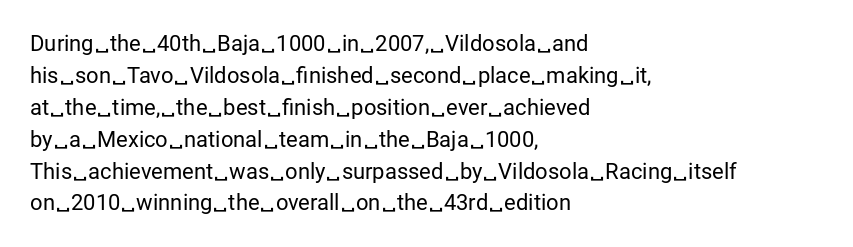
Q: Is the text bold? A: No.
Q: Is the text italic (slanted)? A: No, it is upright.
Q: Is the text underlined? A: No.
Q: How is the paragraph aligned? A: Left-aligned.
Q: Is the spacing between letters normal or unusually wide? A: Normal.
Q: Is the spacing between lines tight, normal or loose? A: Normal.
